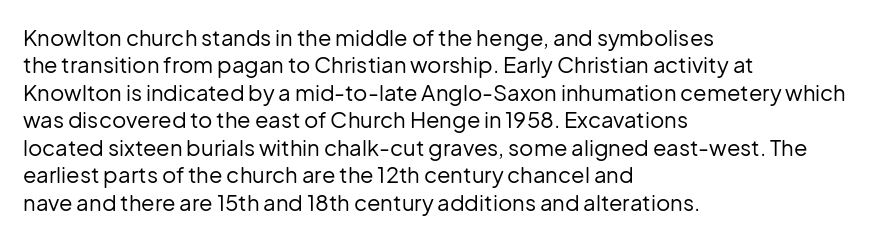
Q: Is the text bold? A: No.
Q: Is the text italic (slanted)? A: No, it is upright.
Q: Is the text underlined? A: No.
Q: How is the paragraph aligned? A: Left-aligned.
Q: Is the spacing between letters normal or unusually wide? A: Normal.
Q: Is the spacing between lines tight, normal or loose? A: Normal.
